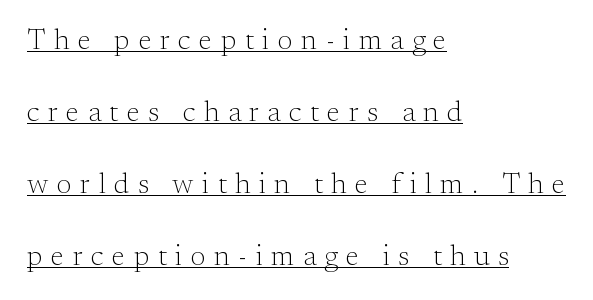
{"serif": "yes", "italic": "no", "bold": "no", "weight": "light", "width": "normal", "stroke_contrast": "medium", "x_height": "small", "monospaced": "no", "underline": "yes", "align": "left", "line_spacing": "loose", "line_spacing_ratio": 2.48, "letter_spacing": "wide", "letter_spacing_em": 0.29, "glyph_px": 29}
